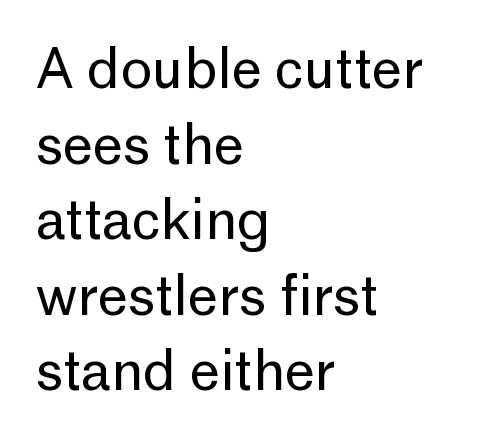
If you measured baseline to baseline, you'd find a middling distance. Note the varied advance widths — an 'i' is clearly narrower than an 'm'. Alignment: flush left. The lettering holds an erect, upright posture throughout. The text was rendered using a sans face with plain stroke endings. A quiet, ordinary-to-light weight characterises the typeface.
